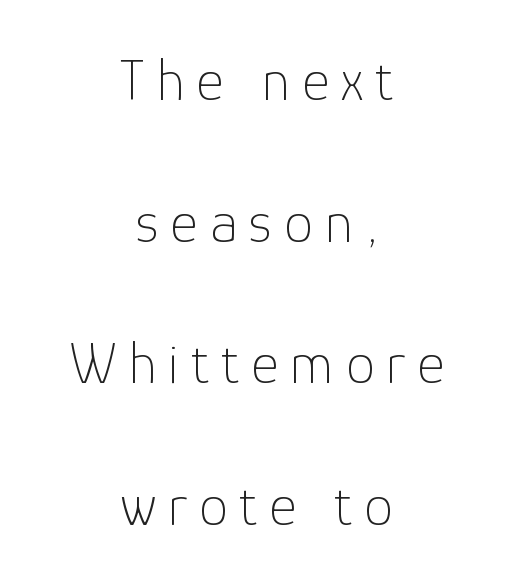
Bare-footed words on every line. Posture: upright roman. A student would call this center alignment; a typographer would say set centered. The rendering inserts visible extra space after every character.
